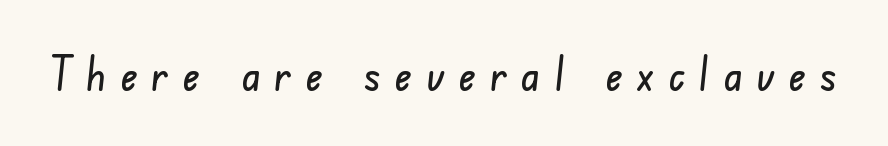
The image shows 47 px condensed sans-serif type; set unusually wide letter spacing (+0.3 em), not underlined; low stroke contrast and a small x-height.
